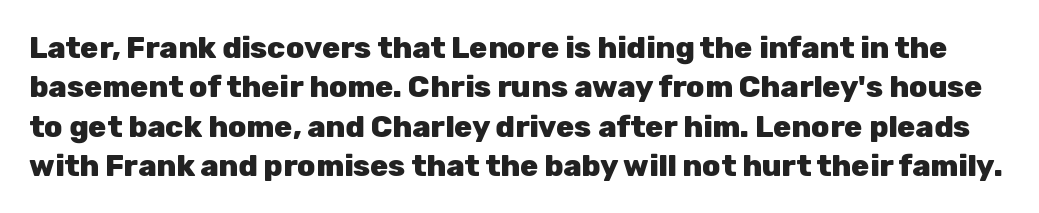
{"serif": "no", "italic": "no", "bold": "yes", "weight": "heavy", "width": "normal", "stroke_contrast": "low", "x_height": "medium", "monospaced": "no", "underline": "no", "line_spacing": "normal", "line_spacing_ratio": 1.31, "letter_spacing": "normal", "letter_spacing_em": 0.0, "glyph_px": 30}
